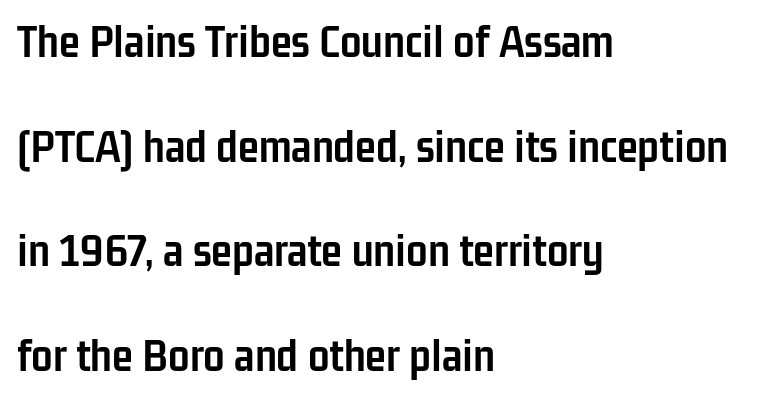
{"serif": "no", "italic": "no", "bold": "yes", "weight": "semibold", "width": "condensed", "stroke_contrast": "low", "x_height": "medium", "monospaced": "no", "underline": "no", "align": "left", "line_spacing": "loose", "line_spacing_ratio": 2.18, "letter_spacing": "normal", "letter_spacing_em": 0.0, "glyph_px": 48}
